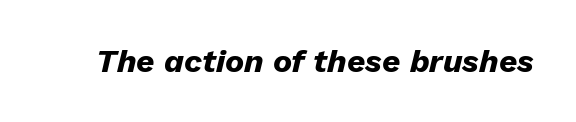
{"italic": "yes", "lean": "right", "slant_degrees": 13, "bold": "yes", "weight": "heavy", "width": "normal", "stroke_contrast": "low", "x_height": "medium", "monospaced": "no", "underline": "no", "letter_spacing": "normal", "letter_spacing_em": 0.0, "glyph_px": 32}
